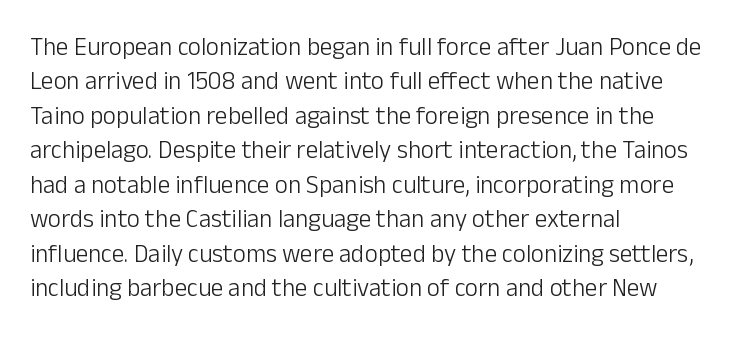
Q: Is the text bold? A: No.
Q: Is the text italic (slanted)? A: No, it is upright.
Q: Is the text underlined? A: No.
Q: How is the paragraph aligned? A: Left-aligned.
Q: Is the spacing between letters normal or unusually wide? A: Normal.
Q: Is the spacing between lines tight, normal or loose? A: Normal.
